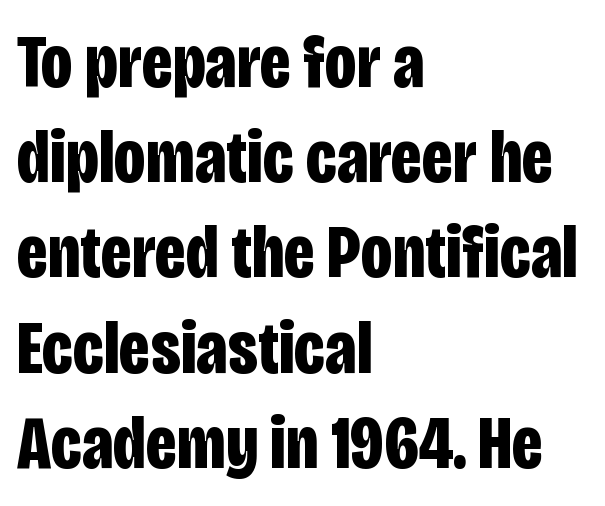
Q: Is the text bold? A: Yes.
Q: Is the text italic (slanted)? A: No, it is upright.
Q: Is the typeface a serif or a sans-serif typeface? A: Sans-serif.
Q: Is the text underlined? A: No.
Q: How is the paragraph aligned? A: Left-aligned.
Q: Is the spacing between letters normal or unusually wide? A: Normal.
Q: Is the spacing between lines tight, normal or loose? A: Normal.
Q: Width (condensed, normal, or wide)? A: Condensed.
Q: Stroke contrast? A: Low.
Q: x-height? A: Large.
Q: Monospaced? A: No.
